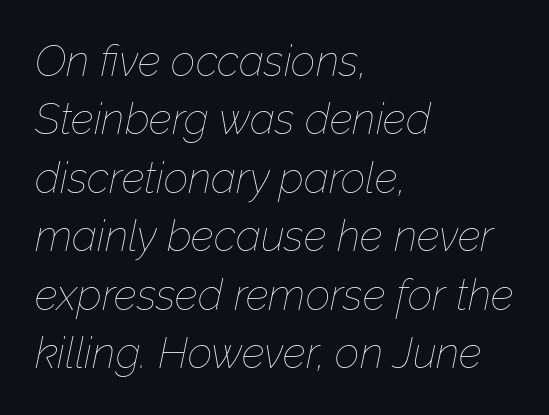
Q: Is the text bold? A: No.
Q: Is the text italic (slanted)? A: Yes, it leans right by about 12 degrees.
Q: Is the text underlined? A: No.
Q: How is the paragraph aligned? A: Left-aligned.
Q: Is the spacing between letters normal or unusually wide? A: Normal.
Q: Is the spacing between lines tight, normal or loose? A: Normal.
Q: Width (condensed, normal, or wide)? A: Normal.
Q: Stroke contrast? A: Low.
Q: x-height? A: Medium.
Q: Monospaced? A: No.
